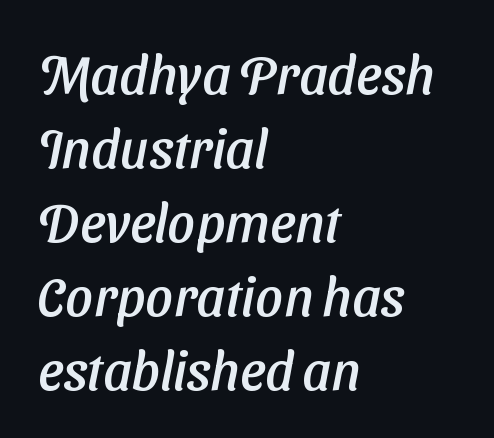
{"serif": "no", "width": "normal", "stroke_contrast": "low", "x_height": "medium", "monospaced": "no", "underline": "no", "align": "left", "line_spacing": "normal", "line_spacing_ratio": 1.37, "letter_spacing": "normal", "letter_spacing_em": 0.0, "glyph_px": 54}
